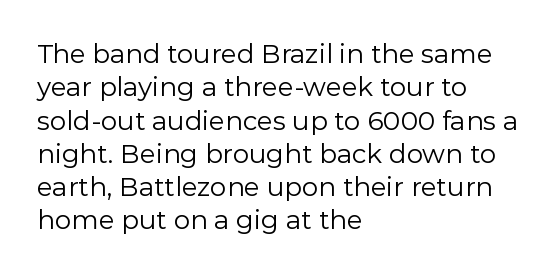
Q: Is the text bold? A: No.
Q: Is the text italic (slanted)? A: No, it is upright.
Q: Is the text underlined? A: No.
Q: How is the paragraph aligned? A: Left-aligned.
Q: Is the spacing between letters normal or unusually wide? A: Normal.
Q: Is the spacing between lines tight, normal or loose? A: Normal.
